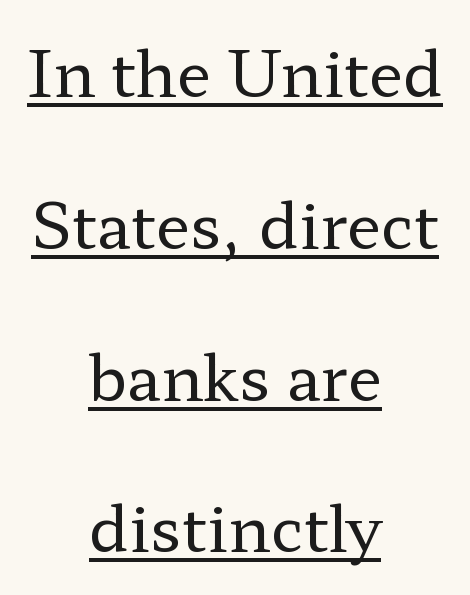
Does a line run under the words? Yes, clearly. Italic? Not at all — the glyphs are vertical. Line spacing here is loose. Standard letterfit; no display-style spreading of the glyphs.
